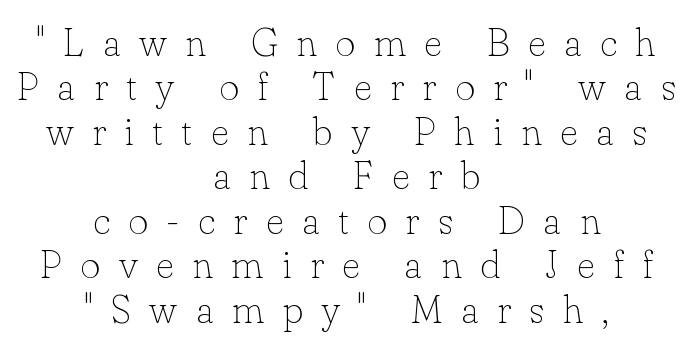
Interline gaps are noticeably narrow in this sample. Summary of weight: not heavy and not bold. Tracking here is generous; glyphs stand well apart from one another. Spacing verdict: proportional, widths tailored to each character. Old-style or modern, the face here clearly has serifs.
